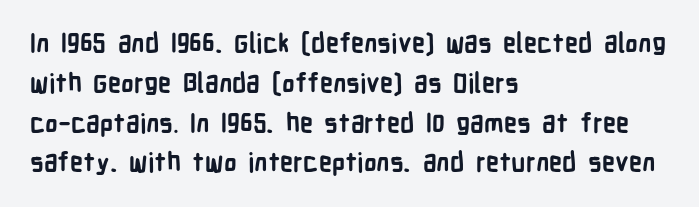
Plenty of ink on the page — the face is bold. Vertical spacing — default. Descenders hang freely into open space. All the whitespace from short lines collects on the right. This rendering leaves character spacing at its baseline value. Do the letters lean? They stand straight.
